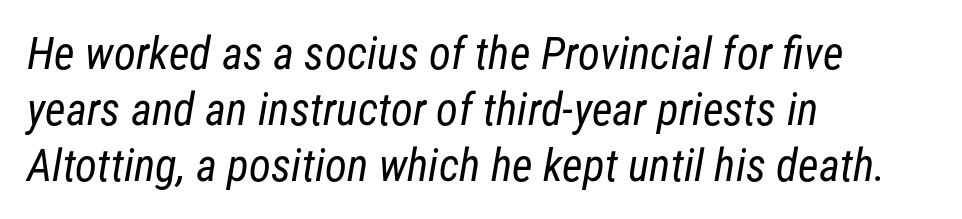
Q: Is the text bold? A: No.
Q: Is the typeface a serif or a sans-serif typeface? A: Sans-serif.
Q: Is the text underlined? A: No.
Q: How is the paragraph aligned? A: Left-aligned.
Q: Is the spacing between letters normal or unusually wide? A: Normal.
Q: Width (condensed, normal, or wide)? A: Condensed.
Q: Stroke contrast? A: Low.
Q: x-height? A: Medium.
Q: Monospaced? A: No.
